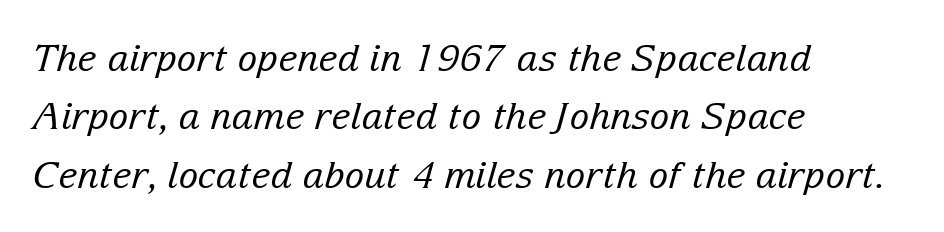
Counters stay open thanks to moderate or lighter strokes. Reading down the block, your eye returns to a fixed left position each line. Compared with typical body copy, the letter spacing here is the same. Plain, unruled lines of type. The typography opts for an oblique posture over an upright one.
